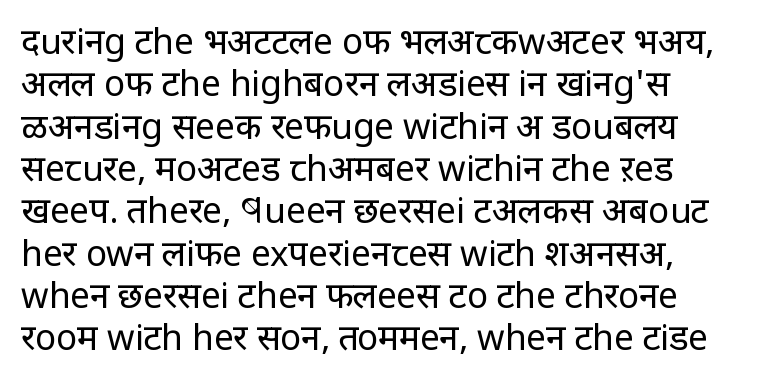
{"serif": "no", "italic": "no", "bold": "no", "weight": "regular", "width": "normal", "stroke_contrast": "low", "x_height": "large", "monospaced": "no", "underline": "no", "align": "left", "line_spacing_ratio": 1.21, "letter_spacing": "normal", "letter_spacing_em": 0.0, "glyph_px": 35}
